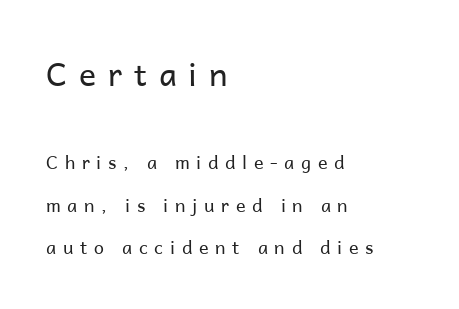
{"serif": "no", "italic": "no", "bold": "no", "weight": "regular", "width": "normal", "stroke_contrast": "low", "x_height": "medium", "monospaced": "no", "underline": "no", "align": "left", "line_spacing": "loose", "line_spacing_ratio": 2.36, "letter_spacing": "wide", "letter_spacing_em": 0.37, "larger_block": "first", "size_ratio": 1.78, "glyph_px": 32}
